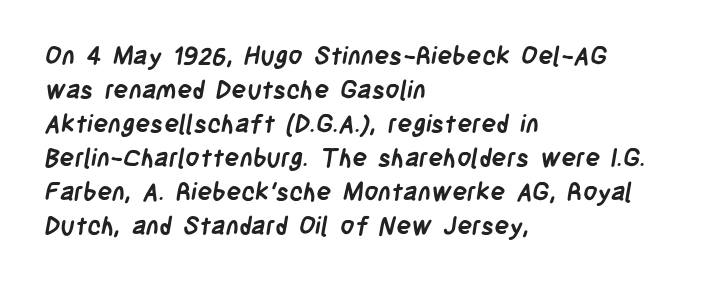
{"bold": "yes", "underline": "no", "align": "left", "line_spacing": "normal", "line_spacing_ratio": 1.36, "letter_spacing": "normal", "letter_spacing_em": 0.0, "glyph_px": 25}
